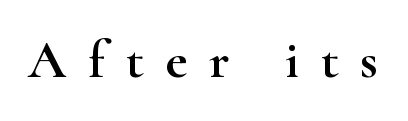
Q: Is the text italic (slanted)? A: No, it is upright.
Q: Is the typeface a serif or a sans-serif typeface? A: Serif.
Q: Is the text underlined? A: No.
Q: Is the spacing between letters normal or unusually wide? A: Unusually wide.
Q: Width (condensed, normal, or wide)? A: Wide.
Q: Stroke contrast? A: High.
Q: x-height? A: Small.
Q: Monospaced? A: No.
